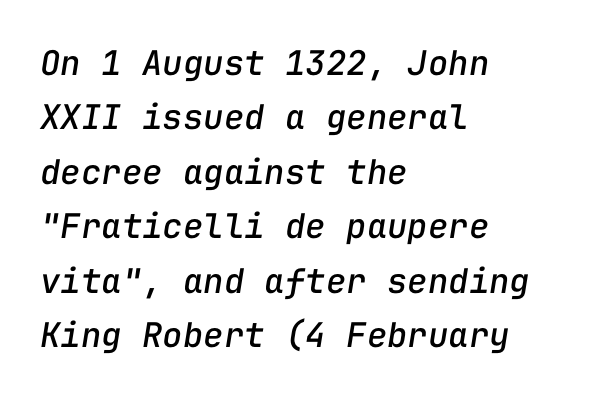
A typesetter would call this monospace, since all characters share one set width. Each row of text sits above clean, open space. The whole block is typeset with a tilt. Regarding leading, the lines here are spaced in the standard way. Reading down the block, your eye returns to a fixed left position each line. Students, note that the glyphs here touch the page at normal intervals.
